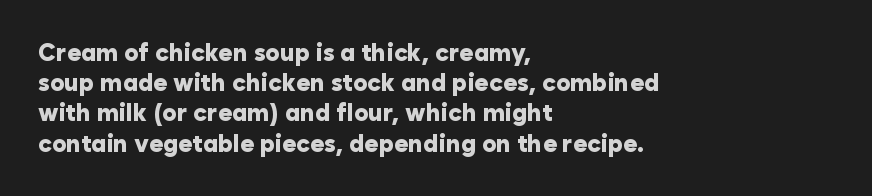
The image shows 24 px bold type, upright; set left-aligned, normal line spacing (1.26x), normal letter spacing, not underlined.
